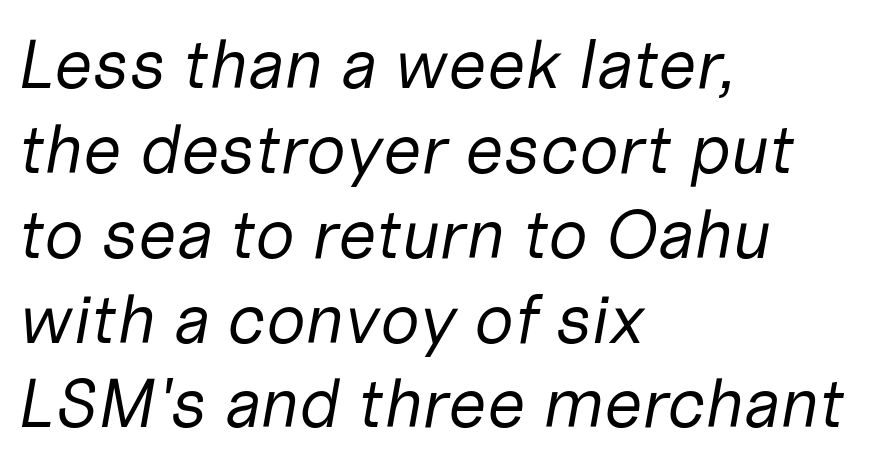
Q: Is the text bold? A: No.
Q: Is the text italic (slanted)? A: Yes, it leans right by about 10 degrees.
Q: Is the text underlined? A: No.
Q: How is the paragraph aligned? A: Left-aligned.
Q: Is the spacing between letters normal or unusually wide? A: Normal.
Q: Width (condensed, normal, or wide)? A: Normal.
Q: Stroke contrast? A: Low.
Q: x-height? A: Medium.
Q: Monospaced? A: No.
